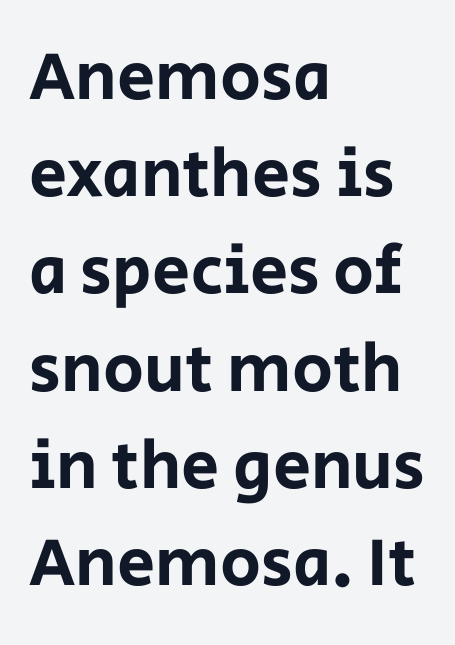
Q: Is the text italic (slanted)? A: No, it is upright.
Q: Is the typeface a serif or a sans-serif typeface? A: Sans-serif.
Q: Is the text underlined? A: No.
Q: How is the paragraph aligned? A: Left-aligned.
Q: Is the spacing between letters normal or unusually wide? A: Normal.
Q: Is the spacing between lines tight, normal or loose? A: Normal.
Q: Width (condensed, normal, or wide)? A: Normal.
Q: Stroke contrast? A: Low.
Q: x-height? A: Large.
Q: Monospaced? A: No.
